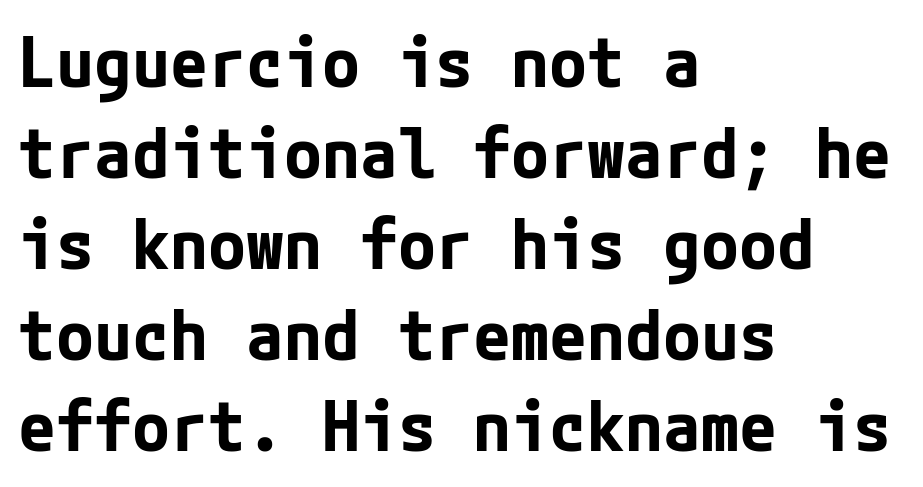
Q: Is the text bold? A: Yes.
Q: Is the text italic (slanted)? A: No, it is upright.
Q: Is the typeface a serif or a sans-serif typeface? A: Sans-serif.
Q: Is the text underlined? A: No.
Q: How is the paragraph aligned? A: Left-aligned.
Q: Is the spacing between letters normal or unusually wide? A: Normal.
Q: Is the spacing between lines tight, normal or loose? A: Normal.
Q: Width (condensed, normal, or wide)? A: Normal.
Q: Stroke contrast? A: Low.
Q: x-height? A: Medium.
